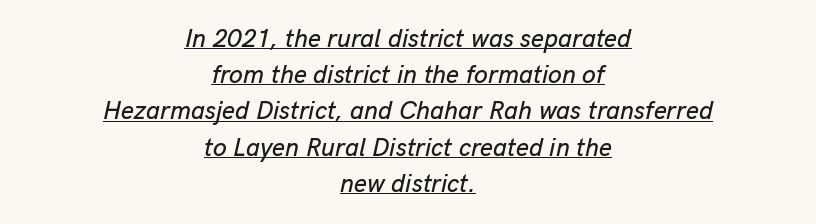
The image shows 25 px text type, italic (leaning right); set centered, normal line spacing (1.45x), normal letter spacing, underlined.
